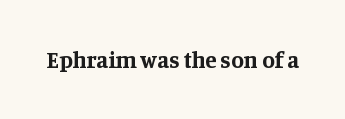
Q: Is the text bold? A: Yes.
Q: Is the text italic (slanted)? A: No, it is upright.
Q: Is the text underlined? A: No.
Q: Is the spacing between letters normal or unusually wide? A: Normal.
